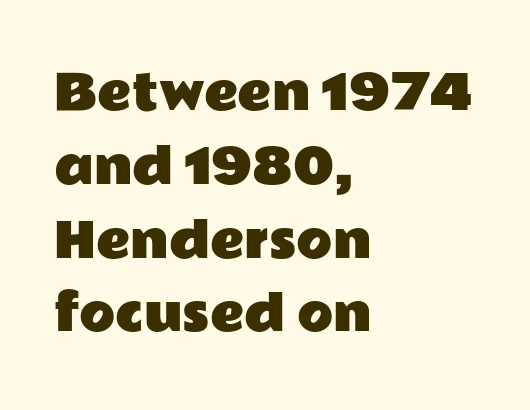
{"serif": "no", "italic": "no", "width": "wide", "stroke_contrast": "low", "x_height": "medium", "monospaced": "no", "underline": "no", "align": "left", "line_spacing": "normal", "line_spacing_ratio": 1.57, "letter_spacing": "normal", "letter_spacing_em": 0.0, "glyph_px": 47}
